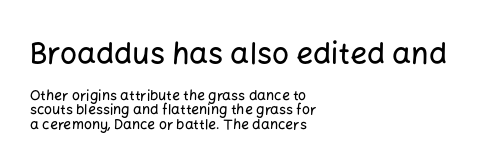
Q: Is the text italic (slanted)? A: No, it is upright.
Q: Is the typeface a serif or a sans-serif typeface? A: Sans-serif.
Q: Is the text underlined? A: No.
Q: How is the paragraph aligned? A: Left-aligned.
Q: Is the spacing between letters normal or unusually wide? A: Normal.
Q: Is the spacing between lines tight, normal or loose? A: Tight.
Q: Which block of text is set in a larger size, the first (top) or the second (bottom)? A: The first (top) one.
Q: Width (condensed, normal, or wide)? A: Normal.
Q: Stroke contrast? A: Low.
Q: x-height? A: Medium.
Q: Monospaced? A: No.
